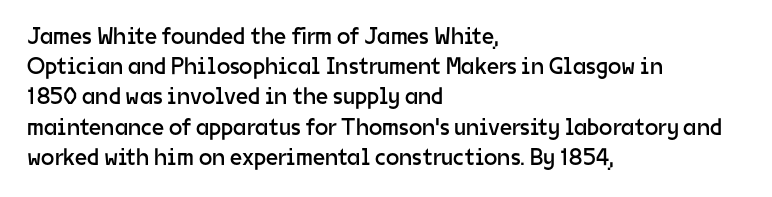
{"italic": "no", "bold": "no", "underline": "no", "align": "left", "line_spacing": "normal", "line_spacing_ratio": 1.26, "letter_spacing": "normal", "letter_spacing_em": 0.0, "glyph_px": 24}
